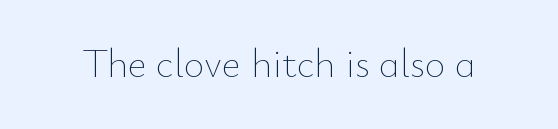
Is the letter spacing exaggerated? No — it looks like the ordinary default. If you drew a line through each stem, it would be perfectly vertical. The words here are not underlined. The rendering uses natural spacing where letterforms have individual widths. These glyphs show unthickened strokes, regular width or finer.
